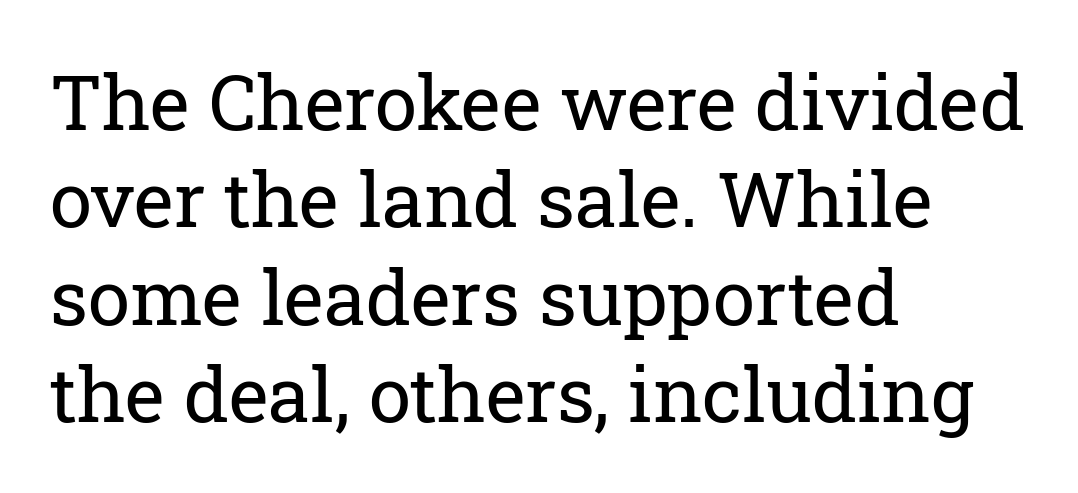
Q: Is the text bold? A: No.
Q: Is the text italic (slanted)? A: No, it is upright.
Q: Is the typeface a serif or a sans-serif typeface? A: Serif.
Q: Is the text underlined? A: No.
Q: How is the paragraph aligned? A: Left-aligned.
Q: Is the spacing between letters normal or unusually wide? A: Normal.
Q: Is the spacing between lines tight, normal or loose? A: Normal.
Q: Width (condensed, normal, or wide)? A: Normal.
Q: Stroke contrast? A: Low.
Q: x-height? A: Medium.
Q: Monospaced? A: No.
